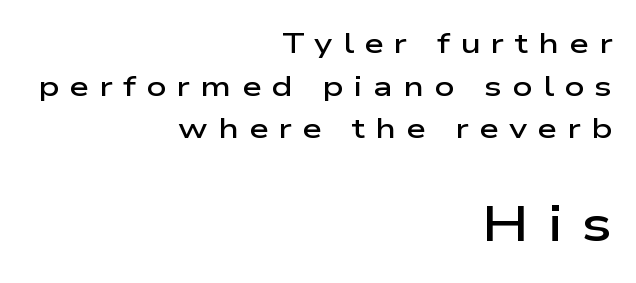
Whoever set this made the second block the dominant, larger element. Designer's note — italics off, roman on. Descenders hang freely into open space. Each letter's strokes conclude bluntly, with no projecting serifs.
